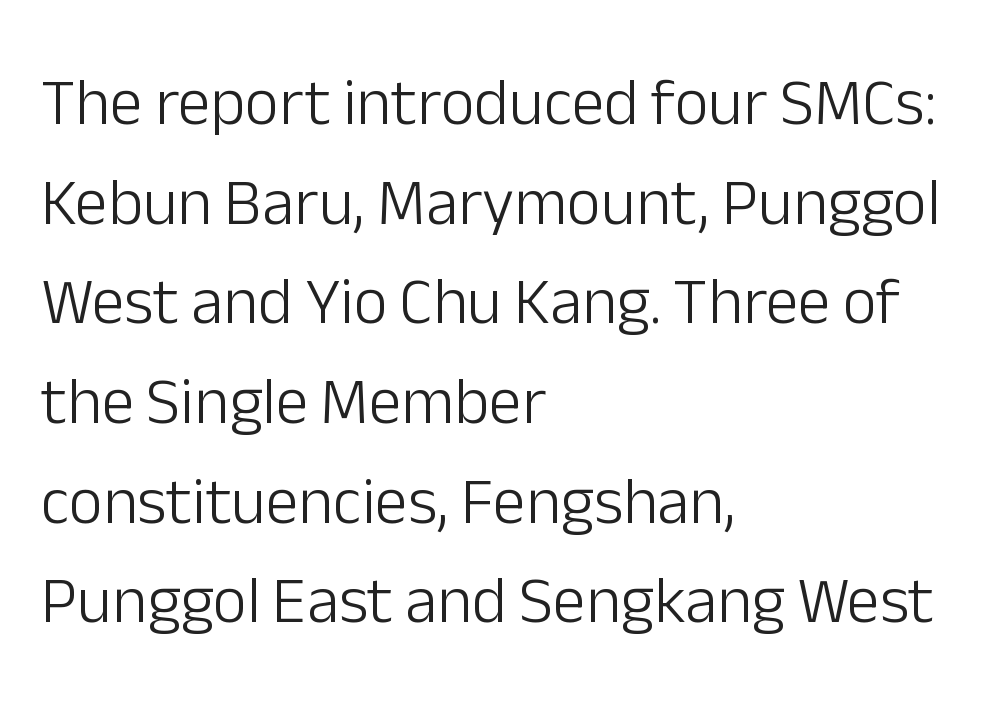
{"serif": "no", "italic": "no", "bold": "no", "weight": "light", "width": "normal", "stroke_contrast": "low", "x_height": "medium", "monospaced": "no", "underline": "no", "align": "left", "line_spacing": "normal", "line_spacing_ratio": 1.51, "letter_spacing": "normal", "letter_spacing_em": 0.0, "glyph_px": 66}
